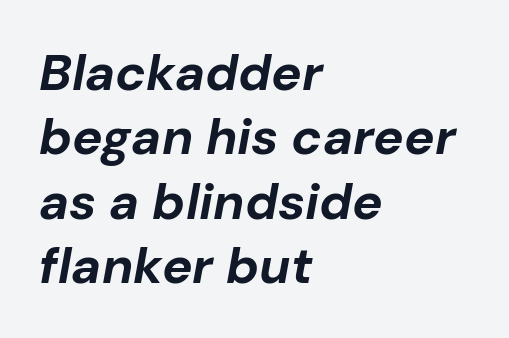
Look at the stroke-to-counter ratio: heavy, a bold. Every character sits at an angle, as italics do. Just letters on the line, the space beneath them empty. The face used here is proportionally spaced, like ordinary book or web type. Between one letter and the next there's only the usual sliver of space. Summary of vertical rhythm: regular, with standard interline spacing.
